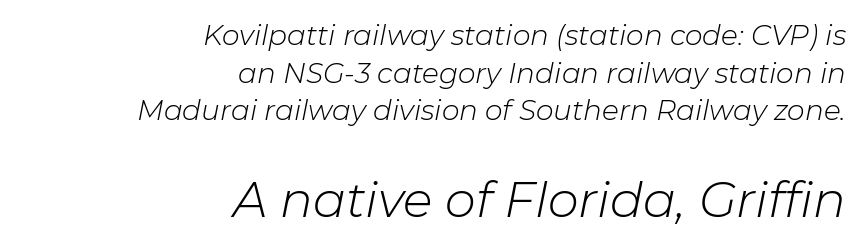
The image shows 49 px light type, italic (leaning right); set right-aligned, normal line spacing (1.34x), normal letter spacing, not underlined; the second (bottom) block is 1.75x larger; low stroke contrast and a medium x-height.
